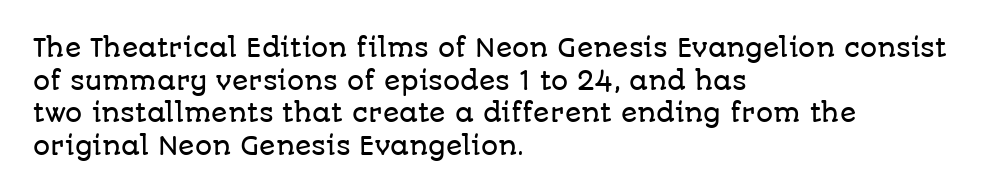
Q: Is the text italic (slanted)? A: No, it is upright.
Q: Is the text underlined? A: No.
Q: How is the paragraph aligned? A: Left-aligned.
Q: Is the spacing between letters normal or unusually wide? A: Normal.
Q: Is the spacing between lines tight, normal or loose? A: Normal.
